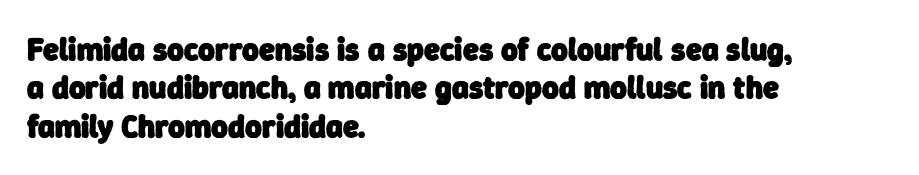
{"serif": "no", "bold": "yes", "weight": "heavy", "width": "normal", "stroke_contrast": "low", "x_height": "medium", "monospaced": "no", "underline": "no", "align": "left", "line_spacing_ratio": 1.2, "letter_spacing": "normal", "letter_spacing_em": 0.0, "glyph_px": 32}
